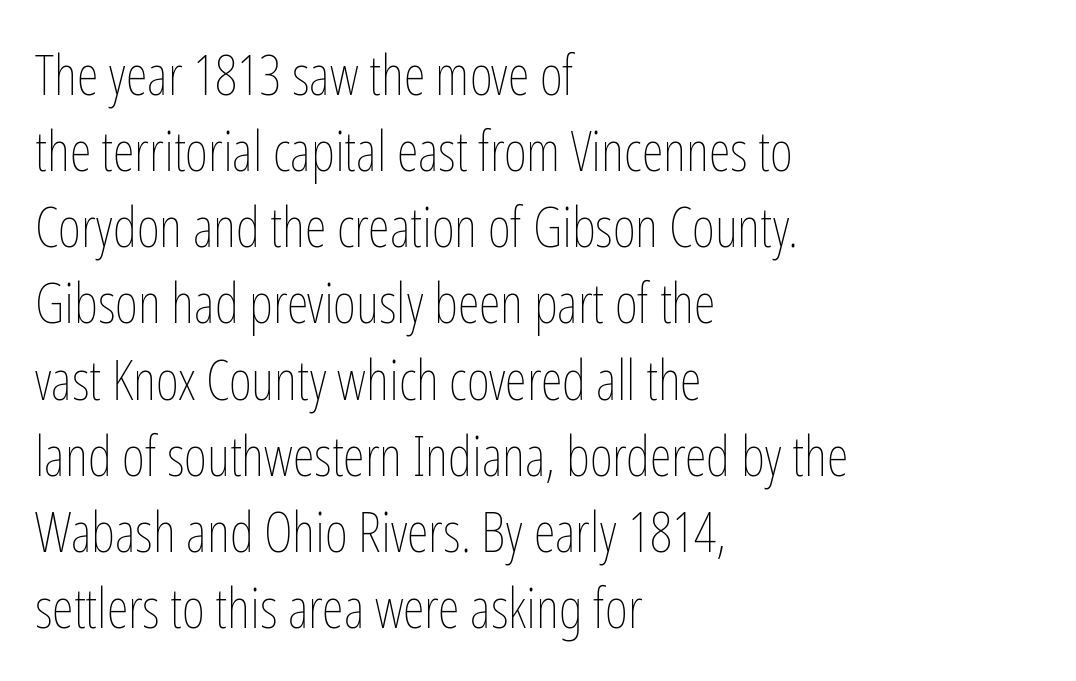
The image shows 56 px thin, condensed type, upright; set left-aligned, normal line spacing (1.36x), normal letter spacing, not underlined; low stroke contrast and a medium x-height.
